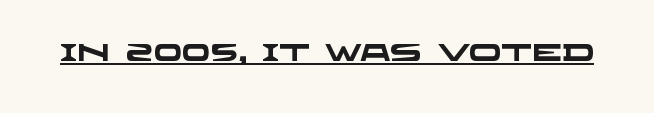
The image shows 24 px bold type; set normal letter spacing, underlined.
